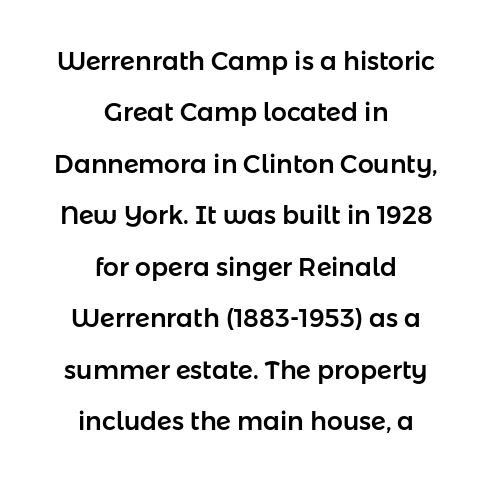
Q: Is the text italic (slanted)? A: No, it is upright.
Q: Is the text underlined? A: No.
Q: How is the paragraph aligned? A: Centered.
Q: Is the spacing between letters normal or unusually wide? A: Normal.
Q: Is the spacing between lines tight, normal or loose? A: Loose.
